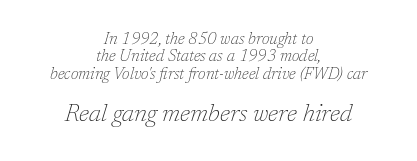
Q: Is the text bold? A: No.
Q: Is the text italic (slanted)? A: Yes, it leans right by about 17 degrees.
Q: Is the text underlined? A: No.
Q: How is the paragraph aligned? A: Centered.
Q: Is the spacing between letters normal or unusually wide? A: Normal.
Q: Is the spacing between lines tight, normal or loose? A: Tight.
Q: Which block of text is set in a larger size, the first (top) or the second (bottom)? A: The second (bottom) one.
